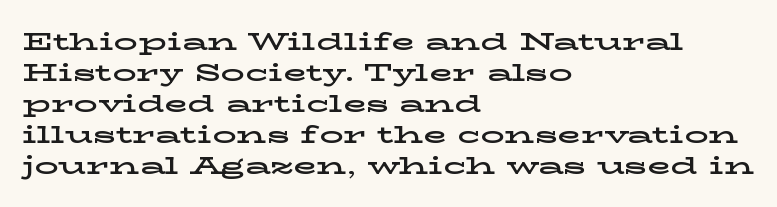
The image shows 24 px text type, upright; set left-aligned, normal line spacing (1.29x), normal letter spacing, not underlined.
